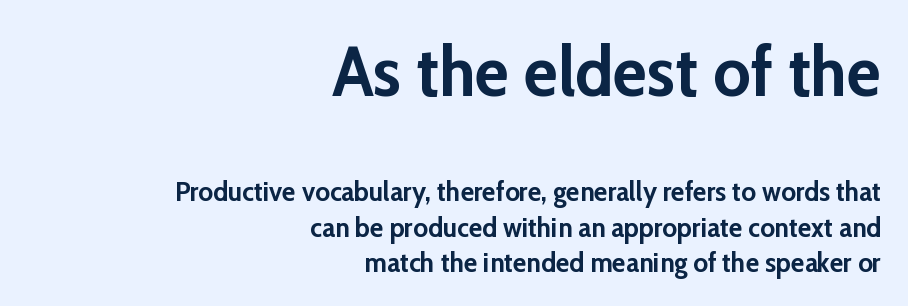
The image shows 71 px semibold sans-serif type, upright; set right-aligned, normal line spacing (1.26x), normal letter spacing, not underlined; the first (top) block is 2.54x larger; low stroke contrast and a medium x-height.
